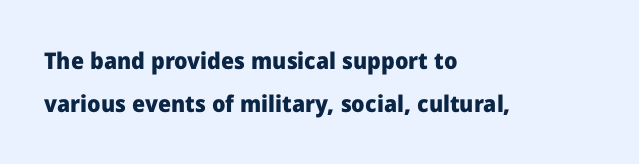
The image shows 23 px bold type, upright; set left-aligned, line spacing 1.88x, normal letter spacing, not underlined.
